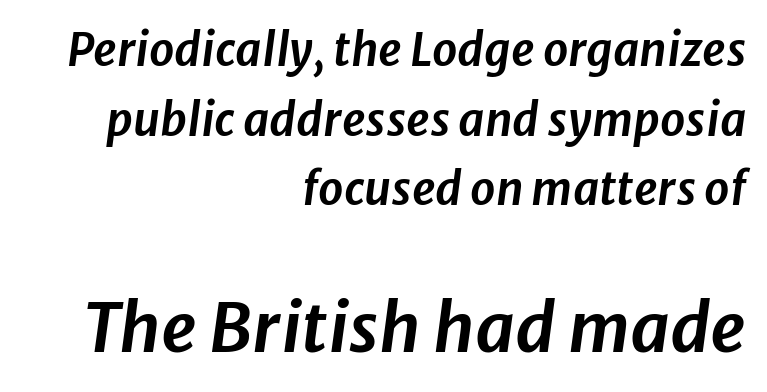
{"italic": "yes", "lean": "right", "slant_degrees": 8, "width": "normal", "stroke_contrast": "low", "x_height": "medium", "monospaced": "no", "underline": "no", "align": "right", "line_spacing": "normal", "line_spacing_ratio": 1.55, "letter_spacing": "normal", "letter_spacing_em": 0.0, "larger_block": "second", "size_ratio": 1.51, "glyph_px": 68}
